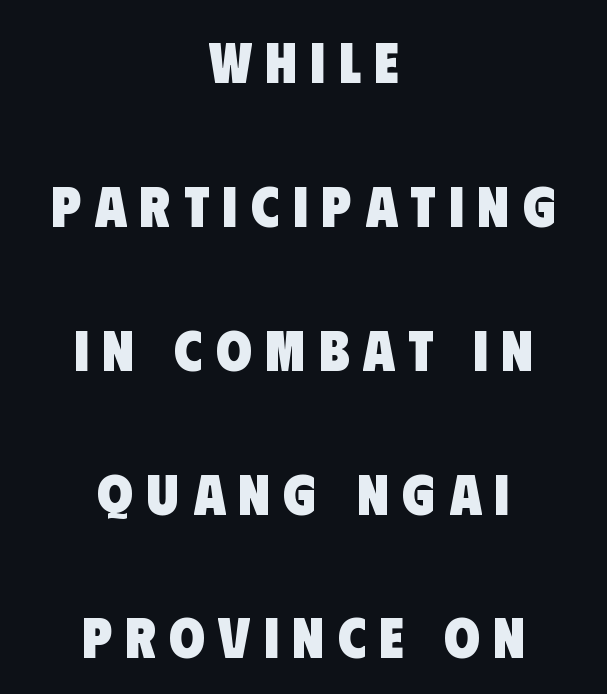
The image shows 58 px heavy, condensed sans-serif type; set centered, loose line spacing (2.48x), unusually wide letter spacing (+0.23 em), not underlined; low stroke contrast and a large x-height.
